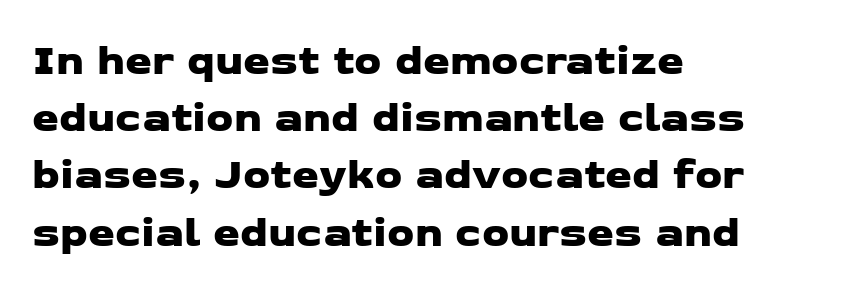
{"serif": "no", "width": "wide", "stroke_contrast": "low", "x_height": "medium", "monospaced": "no", "underline": "no", "align": "left", "line_spacing": "normal", "line_spacing_ratio": 1.33, "letter_spacing": "normal", "letter_spacing_em": 0.0, "glyph_px": 43}
